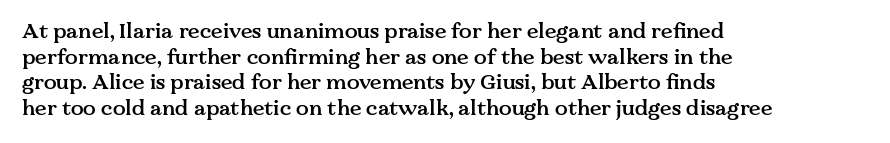
The image shows 21 px text type, upright; set left-aligned, line spacing 1.22x, normal letter spacing, not underlined.
